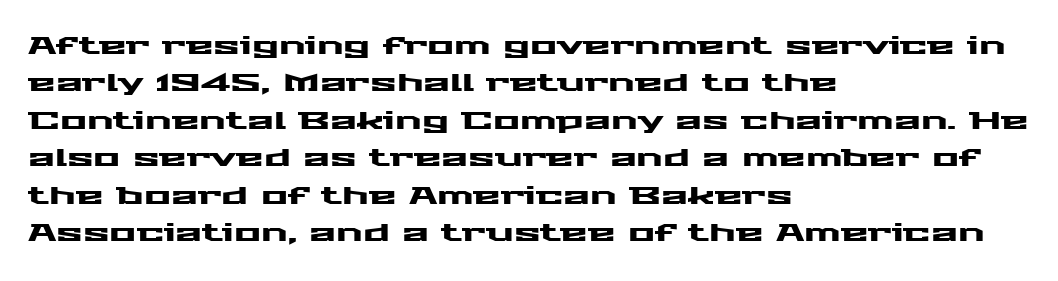
{"italic": "no", "underline": "no", "align": "left", "line_spacing": "normal", "line_spacing_ratio": 1.5, "letter_spacing": "normal", "letter_spacing_em": 0.0, "glyph_px": 25}
